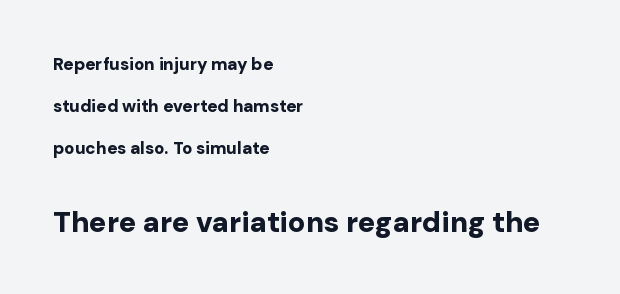
The image shows 29 px bold sans-serif type, upright; set left-aligned, loose line spacing (2.48x), normal letter spacing, not underlined; the second (bottom) block is 1.71x larger; low stroke contrast and a medium x-height.
